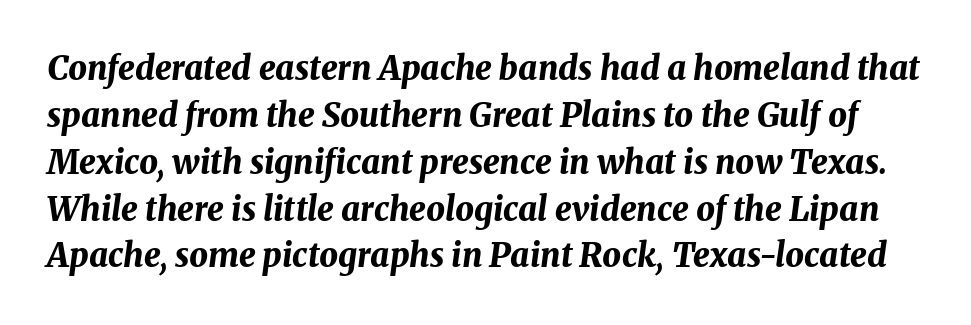
The image shows 33 px bold type, italic (leaning right); set normal line spacing (1.42x), normal letter spacing, not underlined; medium stroke contrast and a medium x-height.
